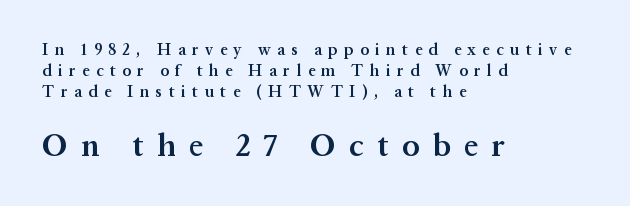
{"serif": "yes", "italic": "no", "bold": "semi", "weight": "semibold", "width": "normal", "stroke_contrast": "medium", "x_height": "medium", "monospaced": "no", "underline": "no", "align": "left", "line_spacing": "normal", "line_spacing_ratio": 1.32, "letter_spacing": "wide", "letter_spacing_em": 0.41, "larger_block": "second", "size_ratio": 2.0, "glyph_px": 32}
